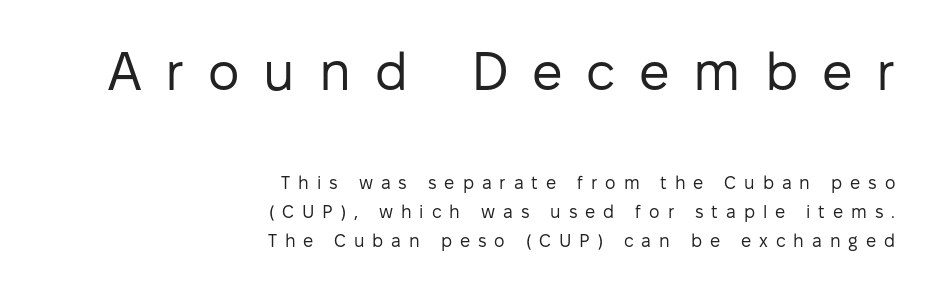
Q: Is the text bold? A: No.
Q: Is the text italic (slanted)? A: No, it is upright.
Q: Is the typeface a serif or a sans-serif typeface? A: Sans-serif.
Q: Is the text underlined? A: No.
Q: How is the paragraph aligned? A: Right-aligned.
Q: Is the spacing between letters normal or unusually wide? A: Unusually wide.
Q: Is the spacing between lines tight, normal or loose? A: Normal.
Q: Which block of text is set in a larger size, the first (top) or the second (bottom)? A: The first (top) one.
Q: Width (condensed, normal, or wide)? A: Normal.
Q: Stroke contrast? A: Low.
Q: x-height? A: Medium.
Q: Monospaced? A: No.
